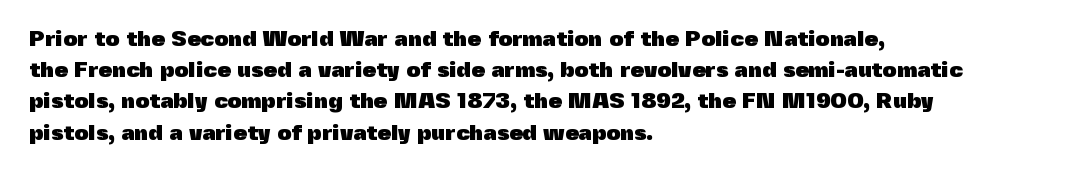
{"italic": "no", "bold": "yes", "underline": "no", "align": "left", "line_spacing": "normal", "line_spacing_ratio": 1.42, "letter_spacing": "normal", "letter_spacing_em": 0.0, "glyph_px": 22}
